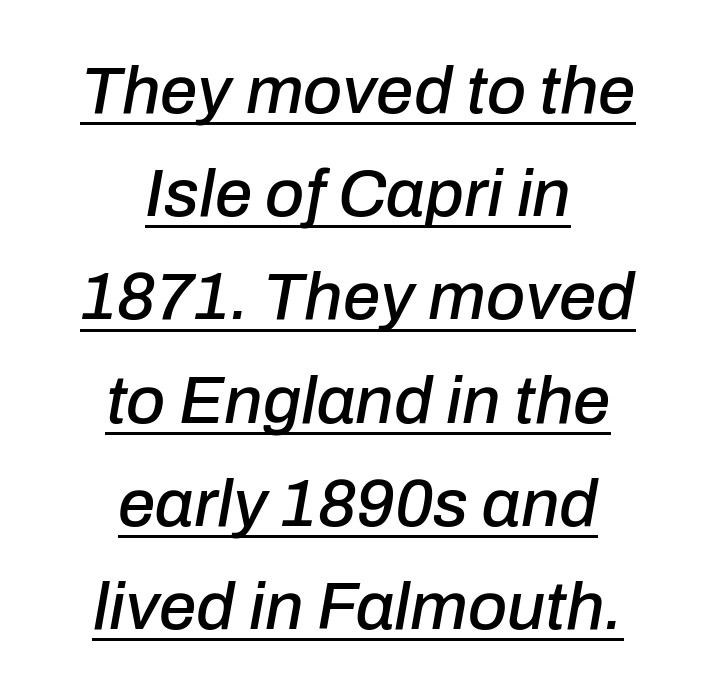
{"italic": "yes", "lean": "right", "slant_degrees": 10, "width": "normal", "stroke_contrast": "low", "x_height": "medium", "monospaced": "no", "underline": "yes", "align": "center", "line_spacing": "normal", "line_spacing_ratio": 1.54, "letter_spacing": "normal", "letter_spacing_em": 0.0, "glyph_px": 67}
